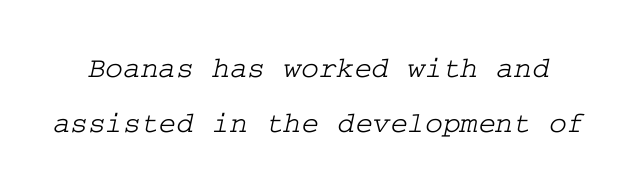
Q: Is the typeface a serif or a sans-serif typeface? A: Serif.
Q: Is the text underlined? A: No.
Q: Is the spacing between letters normal or unusually wide? A: Normal.
Q: Width (condensed, normal, or wide)? A: Wide.
Q: Stroke contrast? A: Low.
Q: x-height? A: Medium.
